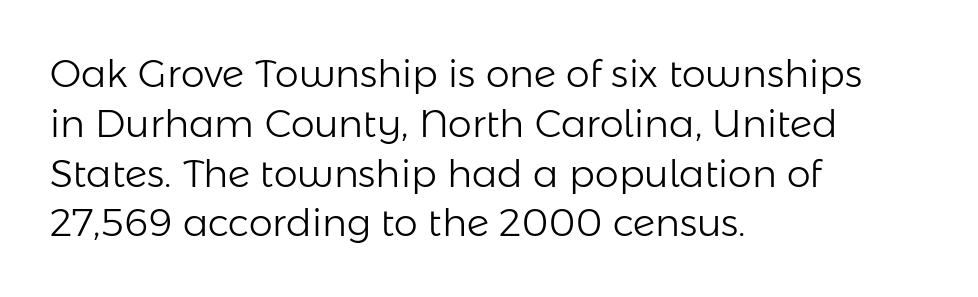
The image shows 38 px light sans-serif type, upright; set left-aligned, normal line spacing (1.31x), normal letter spacing, not underlined; low stroke contrast and a medium x-height.
